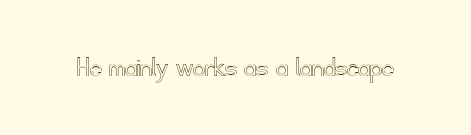
The image shows 29 px text type, upright; set normal letter spacing, not underlined; a small x-height.
